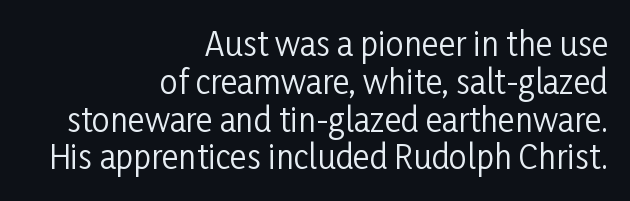
Q: Is the text bold? A: No.
Q: Is the text italic (slanted)? A: No, it is upright.
Q: Is the typeface a serif or a sans-serif typeface? A: Sans-serif.
Q: Is the text underlined? A: No.
Q: How is the paragraph aligned? A: Right-aligned.
Q: Is the spacing between letters normal or unusually wide? A: Normal.
Q: Width (condensed, normal, or wide)? A: Condensed.
Q: Stroke contrast? A: Low.
Q: x-height? A: Medium.
Q: Monospaced? A: No.
